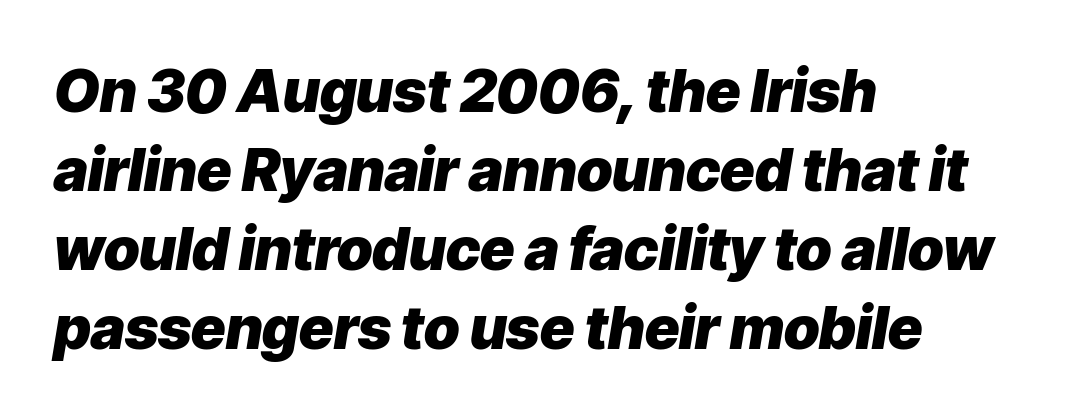
The image shows 59 px heavy type, italic (leaning right); set left-aligned, normal line spacing (1.34x), normal letter spacing, not underlined; low stroke contrast and a medium x-height.
